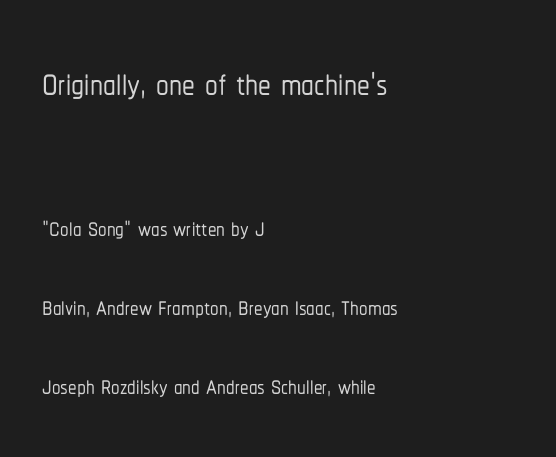
Q: Is the text italic (slanted)? A: No, it is upright.
Q: Is the typeface a serif or a sans-serif typeface? A: Sans-serif.
Q: Is the text underlined? A: No.
Q: How is the paragraph aligned? A: Left-aligned.
Q: Is the spacing between letters normal or unusually wide? A: Normal.
Q: Is the spacing between lines tight, normal or loose? A: Loose.
Q: Which block of text is set in a larger size, the first (top) or the second (bottom)? A: The first (top) one.
Q: Width (condensed, normal, or wide)? A: Condensed.
Q: Stroke contrast? A: Low.
Q: x-height? A: Medium.
Q: Monospaced? A: No.
